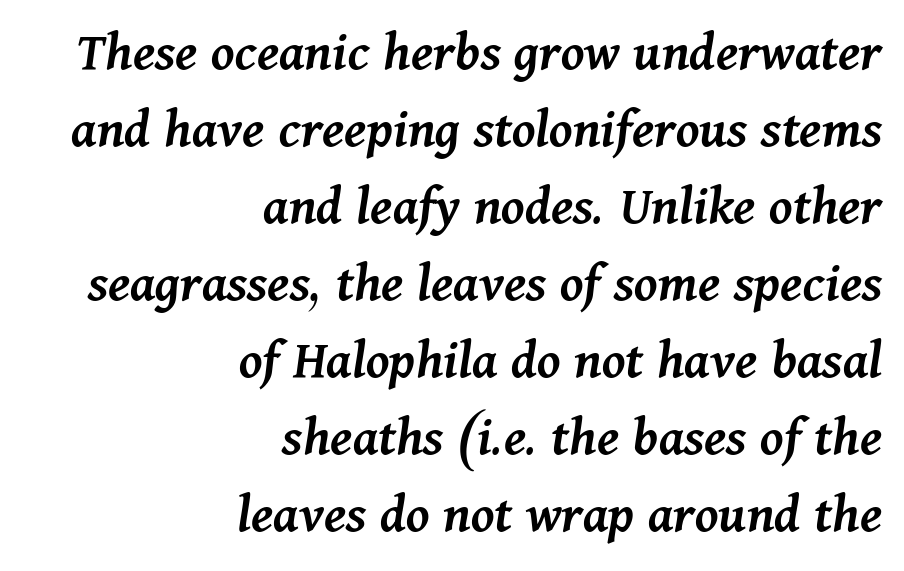
{"italic": "yes", "lean": "right", "slant_degrees": 11, "bold": "semi", "weight": "semibold", "width": "normal", "stroke_contrast": "medium", "x_height": "medium", "monospaced": "no", "underline": "no", "align": "right", "line_spacing": "normal", "line_spacing_ratio": 1.35, "letter_spacing": "normal", "letter_spacing_em": 0.0, "glyph_px": 57}
